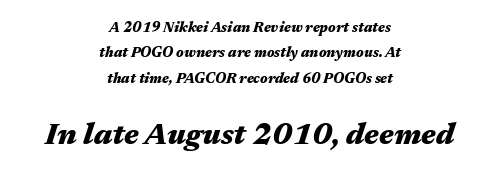
{"italic": "yes", "lean": "right", "slant_degrees": 17, "bold": "yes", "weight": "heavy", "width": "wide", "stroke_contrast": "medium", "x_height": "medium", "monospaced": "no", "underline": "no", "align": "center", "line_spacing_ratio": 1.82, "letter_spacing": "normal", "letter_spacing_em": 0.0, "larger_block": "second", "size_ratio": 2.14, "glyph_px": 30}
